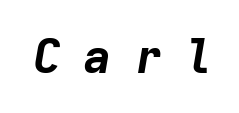
Q: Is the text bold? A: Yes.
Q: Is the text italic (slanted)? A: Yes, it leans right by about 9 degrees.
Q: Is the text underlined? A: No.
Q: Is the spacing between letters normal or unusually wide? A: Unusually wide.
Q: Width (condensed, normal, or wide)? A: Normal.
Q: Stroke contrast? A: Low.
Q: x-height? A: Medium.
Q: Monospaced? A: Yes.
